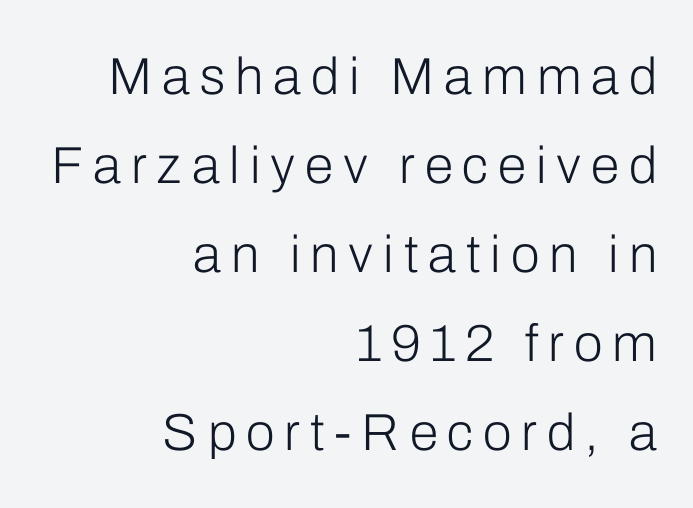
Q: Is the text bold? A: No.
Q: Is the text italic (slanted)? A: No, it is upright.
Q: Is the typeface a serif or a sans-serif typeface? A: Sans-serif.
Q: Is the text underlined? A: No.
Q: How is the paragraph aligned? A: Right-aligned.
Q: Width (condensed, normal, or wide)? A: Normal.
Q: Stroke contrast? A: Low.
Q: x-height? A: Medium.
Q: Monospaced? A: No.
